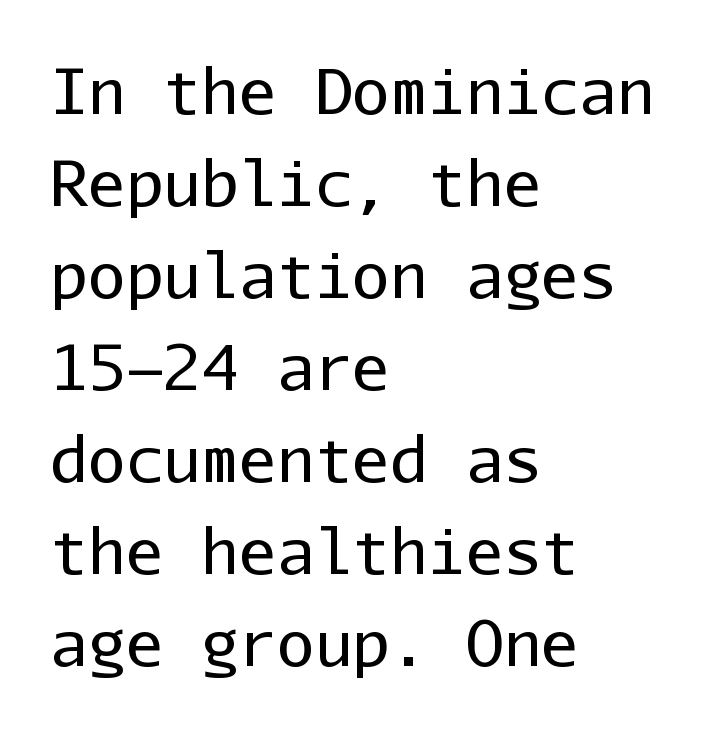
Students, note that the glyphs here touch the page at normal intervals. You could count columns in this text — the font is strictly monospaced. Font category for this specimen: sans-serif. Italic? Not at all — the glyphs are vertical. The space beneath each line is pristine and unruled.
